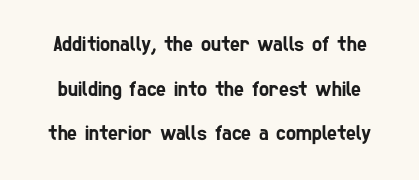
{"underline": "no", "line_spacing": "loose", "line_spacing_ratio": 2.12, "letter_spacing": "normal", "letter_spacing_em": 0.0, "glyph_px": 21}
